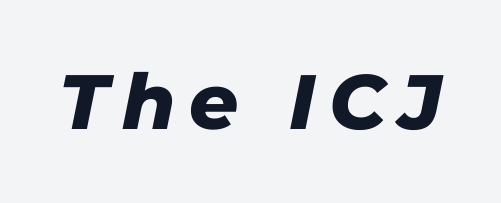
{"italic": "yes", "lean": "right", "slant_degrees": 11, "bold": "yes", "weight": "heavy", "width": "normal", "stroke_contrast": "low", "x_height": "medium", "monospaced": "no", "underline": "no", "glyph_px": 77}
